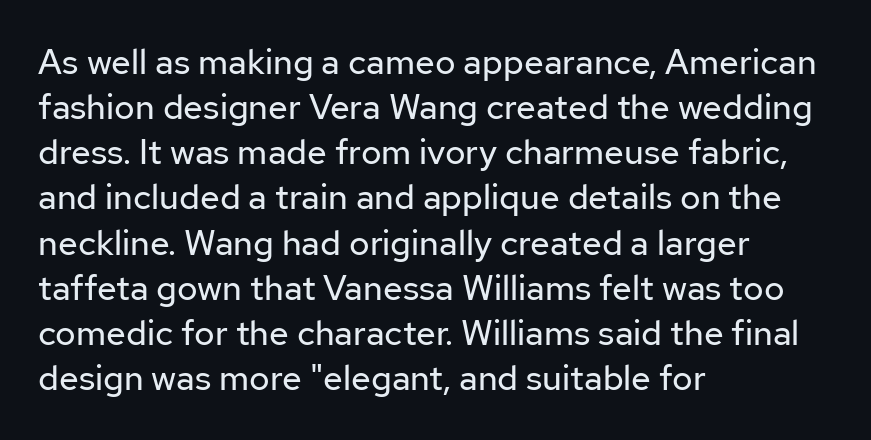
{"serif": "no", "italic": "no", "bold": "no", "weight": "regular", "width": "normal", "stroke_contrast": "low", "x_height": "medium", "monospaced": "no", "underline": "no", "align": "left", "line_spacing": "normal", "line_spacing_ratio": 1.29, "letter_spacing": "normal", "letter_spacing_em": 0.0, "glyph_px": 35}
